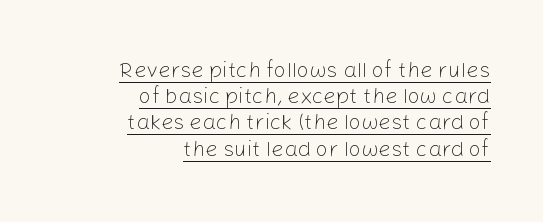
{"italic": "no", "bold": "no", "underline": "yes", "align": "right", "line_spacing_ratio": 1.19, "letter_spacing": "normal", "letter_spacing_em": 0.0, "glyph_px": 22}
